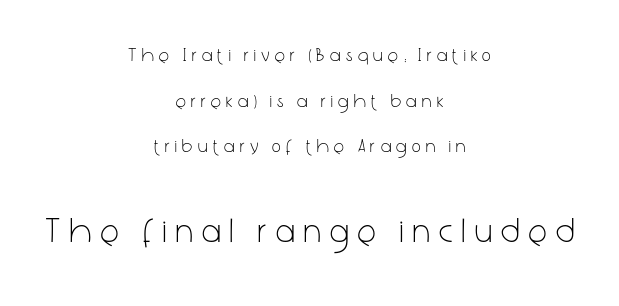
The image shows 34 px light, condensed sans-serif type, upright; set centered, loose line spacing (2.4x), unusually wide letter spacing (+0.29 em), not underlined; the second (bottom) block is 1.79x larger; low stroke contrast and a medium x-height.
